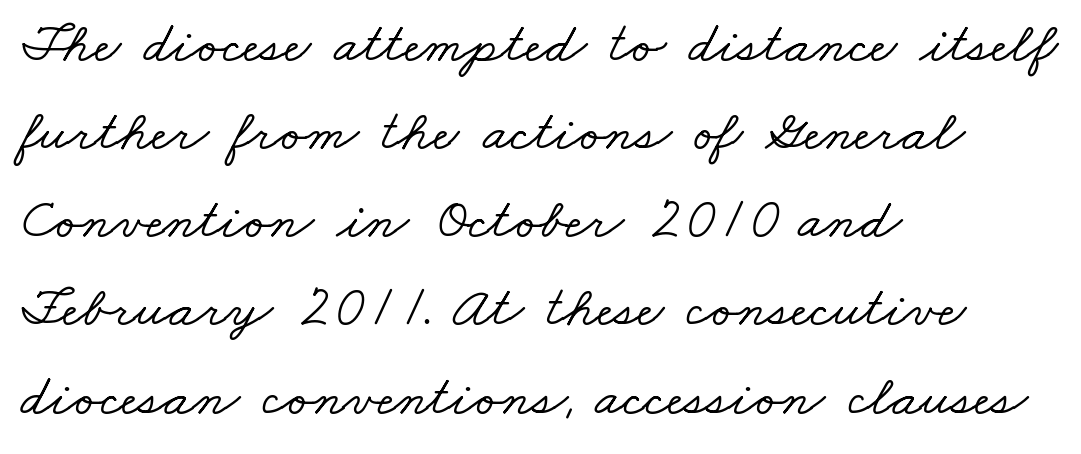
Q: Is the typeface a serif or a sans-serif typeface? A: Serif.
Q: Is the text underlined? A: No.
Q: How is the paragraph aligned? A: Left-aligned.
Q: Is the spacing between letters normal or unusually wide? A: Normal.
Q: Is the spacing between lines tight, normal or loose? A: Normal.
Q: Width (condensed, normal, or wide)? A: Wide.
Q: Stroke contrast? A: Low.
Q: x-height? A: Small.
Q: Monospaced? A: No.
